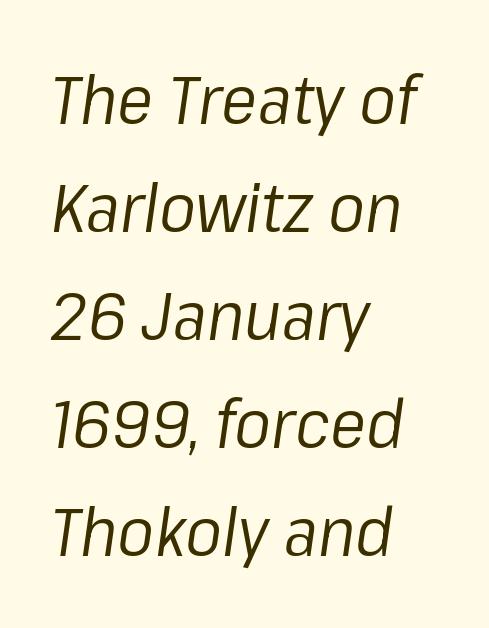
Q: Is the text bold? A: No.
Q: Is the text italic (slanted)? A: Yes, it leans right by about 8 degrees.
Q: Is the text underlined? A: No.
Q: How is the paragraph aligned? A: Left-aligned.
Q: Is the spacing between letters normal or unusually wide? A: Normal.
Q: Is the spacing between lines tight, normal or loose? A: Normal.
Q: Width (condensed, normal, or wide)? A: Normal.
Q: Stroke contrast? A: Low.
Q: x-height? A: Medium.
Q: Monospaced? A: No.
